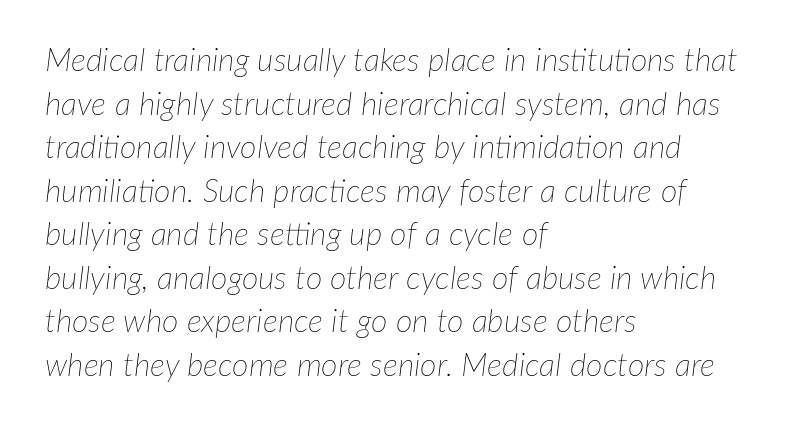
Q: Is the text bold? A: No.
Q: Is the text italic (slanted)? A: Yes, it leans right by about 7 degrees.
Q: Is the text underlined? A: No.
Q: How is the paragraph aligned? A: Left-aligned.
Q: Is the spacing between letters normal or unusually wide? A: Normal.
Q: Is the spacing between lines tight, normal or loose? A: Normal.
Q: Width (condensed, normal, or wide)? A: Normal.
Q: Stroke contrast? A: Low.
Q: x-height? A: Medium.
Q: Monospaced? A: No.
